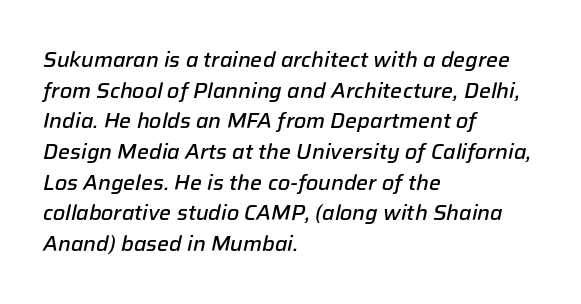
The image shows 21 px text type, italic (leaning right); set left-aligned, normal line spacing (1.46x), normal letter spacing, not underlined.
